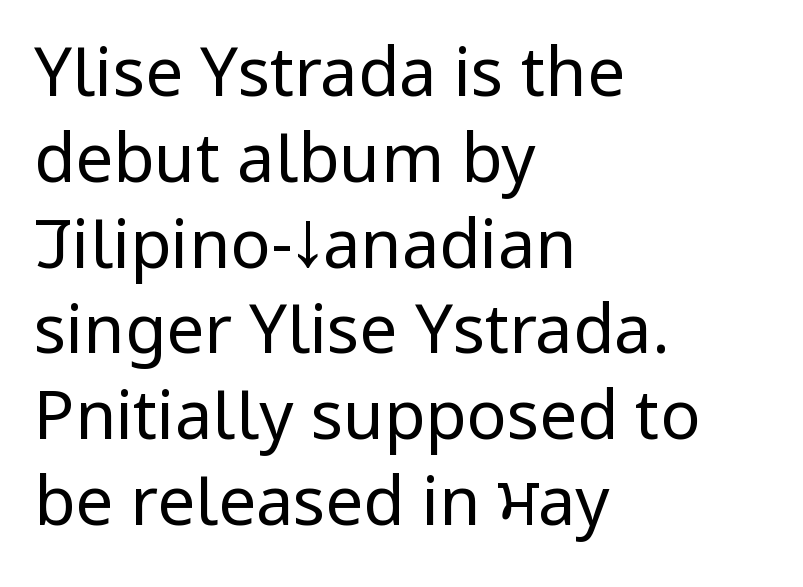
No extra tracking has been applied to these lines. A quiet, ordinary-to-light weight characterises the typeface. Think of a printed novel: that variable character pitch is what you see here. Vertical strokes here are truly vertical.
